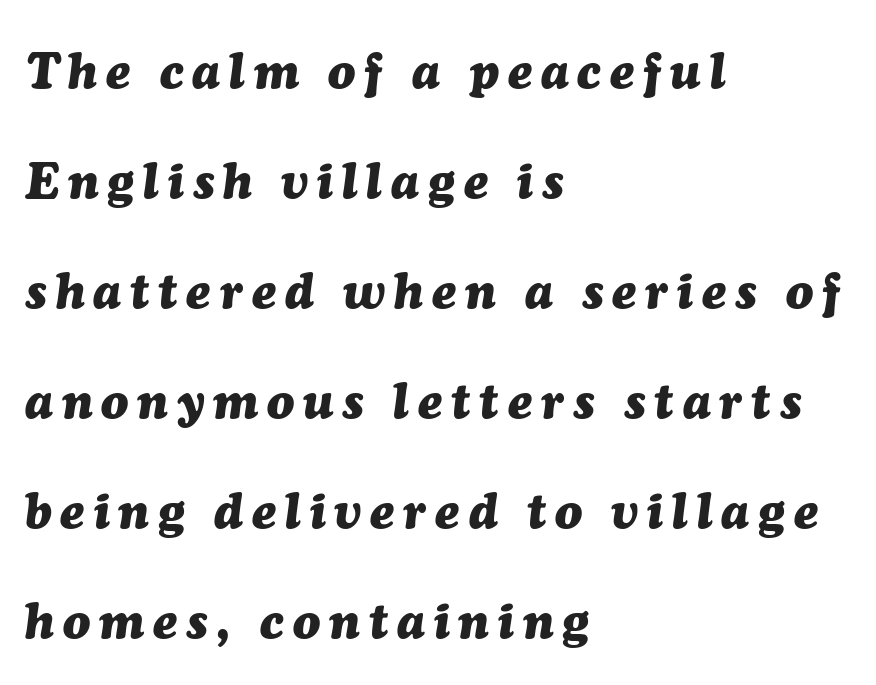
{"italic": "yes", "lean": "right", "slant_degrees": 7, "bold": "yes", "weight": "heavy", "width": "normal", "stroke_contrast": "medium", "x_height": "medium", "monospaced": "no", "underline": "no", "align": "left", "line_spacing": "loose", "line_spacing_ratio": 2.2, "glyph_px": 50}
